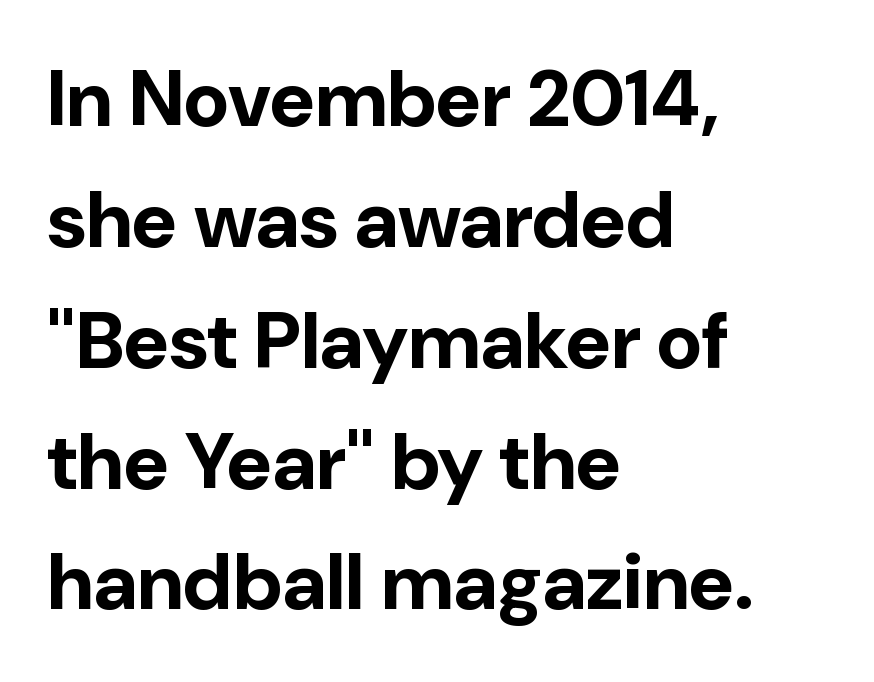
Italic? Not at all — the glyphs are vertical. Words appear dense and cohesive because spacing is normal. Serifs: no, the terminals of the letterforms are clean. Note the varied advance widths — an 'i' is clearly narrower than an 'm'. The rendering anchors every line to the left-hand side. Each glyph is drawn with heavy, bold strokes.
